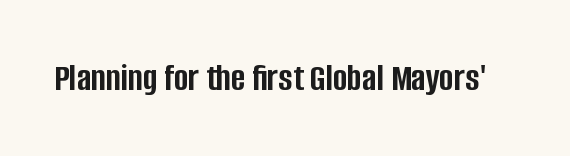
The image shows 39 px semibold, condensed sans-serif type, upright; set normal letter spacing, not underlined; low stroke contrast and a large x-height.
